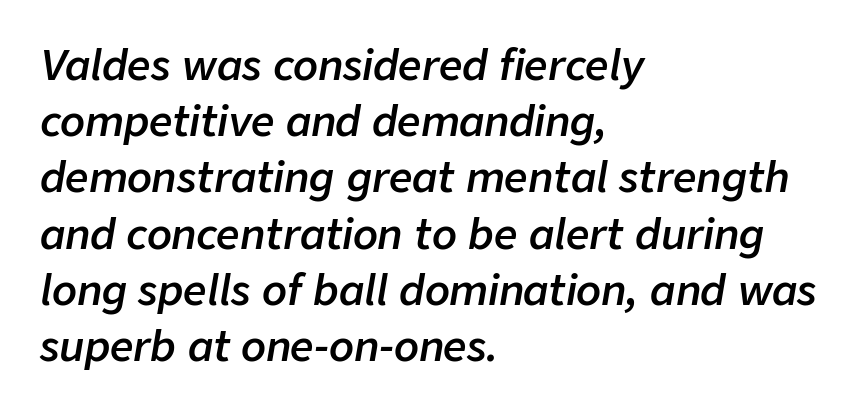
Q: Is the text bold? A: Semi-bold.
Q: Is the text italic (slanted)? A: Yes, it leans right by about 9 degrees.
Q: Is the text underlined? A: No.
Q: How is the paragraph aligned? A: Left-aligned.
Q: Is the spacing between letters normal or unusually wide? A: Normal.
Q: Is the spacing between lines tight, normal or loose? A: Normal.
Q: Width (condensed, normal, or wide)? A: Normal.
Q: Stroke contrast? A: Low.
Q: x-height? A: Medium.
Q: Monospaced? A: No.
